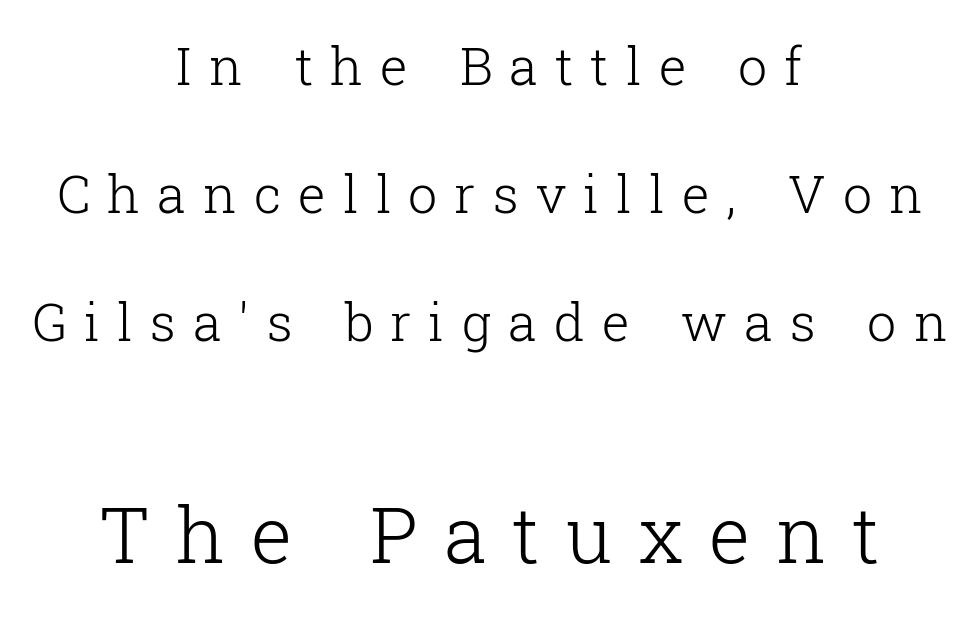
The image shows 78 px light serif type, upright; set centered, loose line spacing (2.46x), unusually wide letter spacing (+0.33 em), not underlined; the second (bottom) block is 1.5x larger; low stroke contrast and a medium x-height.
